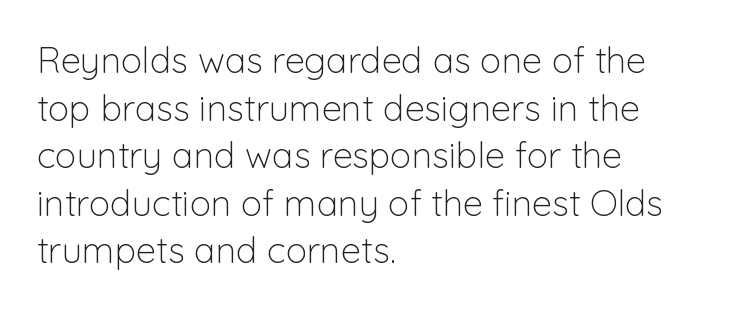
The image shows 36 px light sans-serif type, upright; set left-aligned, normal line spacing (1.32x), normal letter spacing, not underlined; low stroke contrast and a medium x-height.
